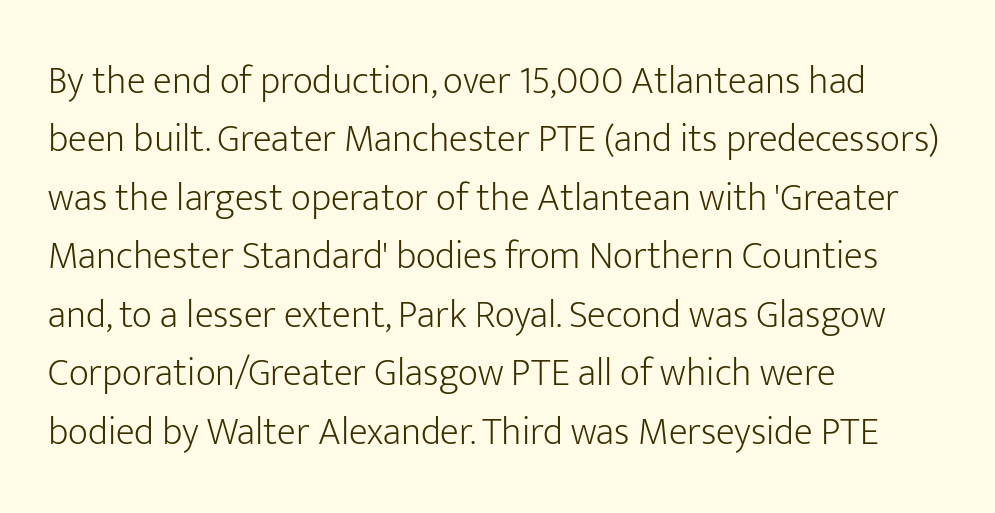
Characters remain perfectly vertical along every line. Classification — sans serif. These lines stack with their left ends in a neat column. A clean baseline with only descenders dipping below it. No extra ink here — the face is not bold. Do the characters align in a grid? No, the font is proportional.
